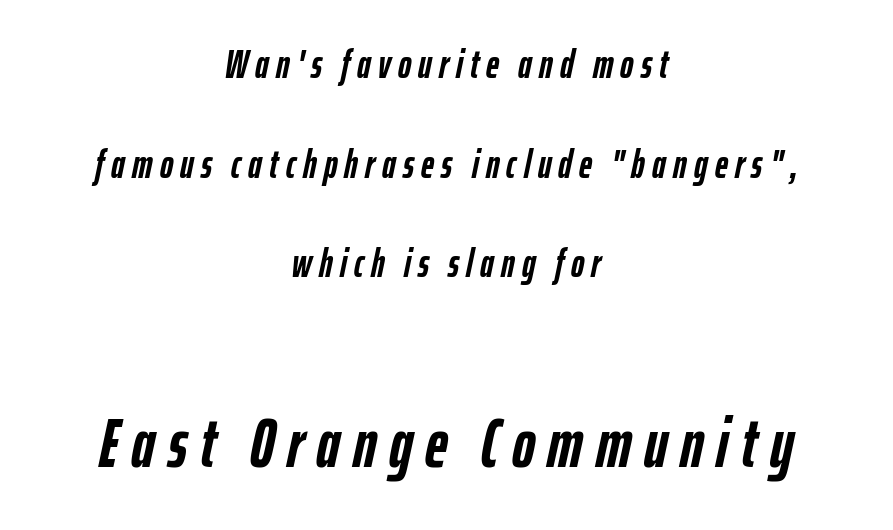
{"italic": "yes", "lean": "right", "slant_degrees": 12, "bold": "yes", "weight": "semibold", "width": "condensed", "stroke_contrast": "low", "x_height": "medium", "monospaced": "no", "underline": "no", "align": "center", "line_spacing": "loose", "line_spacing_ratio": 2.49, "larger_block": "second", "size_ratio": 1.75, "glyph_px": 70}
